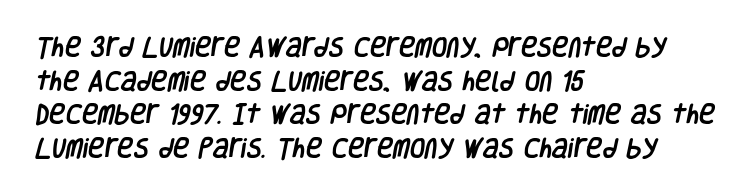
The image shows 22 px text type; set left-aligned, normal line spacing (1.53x), normal letter spacing, not underlined.
